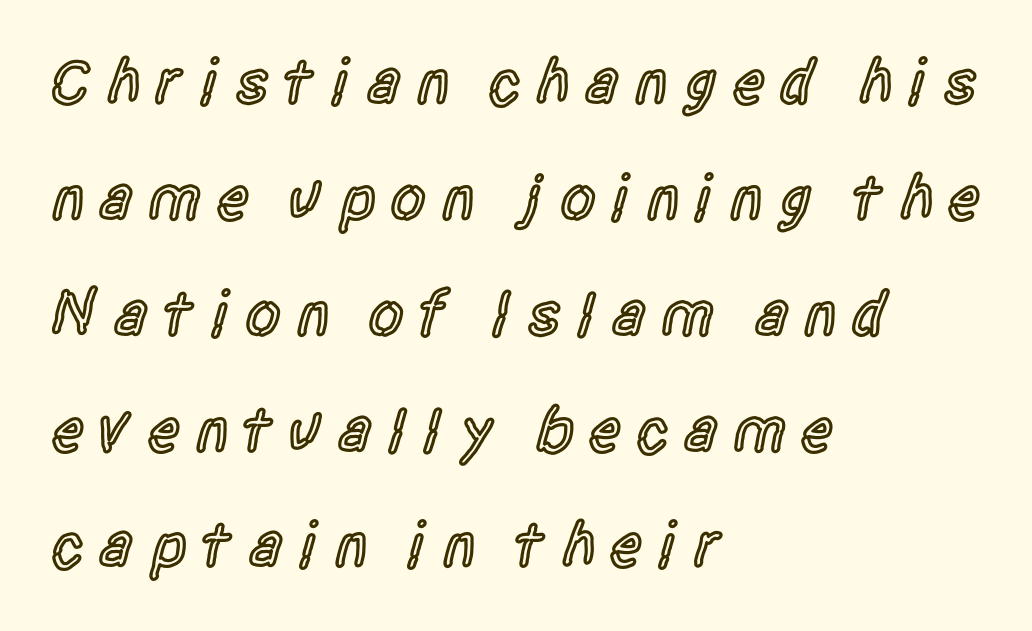
Q: Is the text bold? A: Semi-bold.
Q: Is the text italic (slanted)? A: Yes.
Q: Is the typeface a serif or a sans-serif typeface? A: Sans-serif.
Q: Is the text underlined? A: No.
Q: How is the paragraph aligned? A: Left-aligned.
Q: Is the spacing between letters normal or unusually wide? A: Unusually wide.
Q: Width (condensed, normal, or wide)? A: Condensed.
Q: x-height? A: Large.
Q: Monospaced? A: No.
